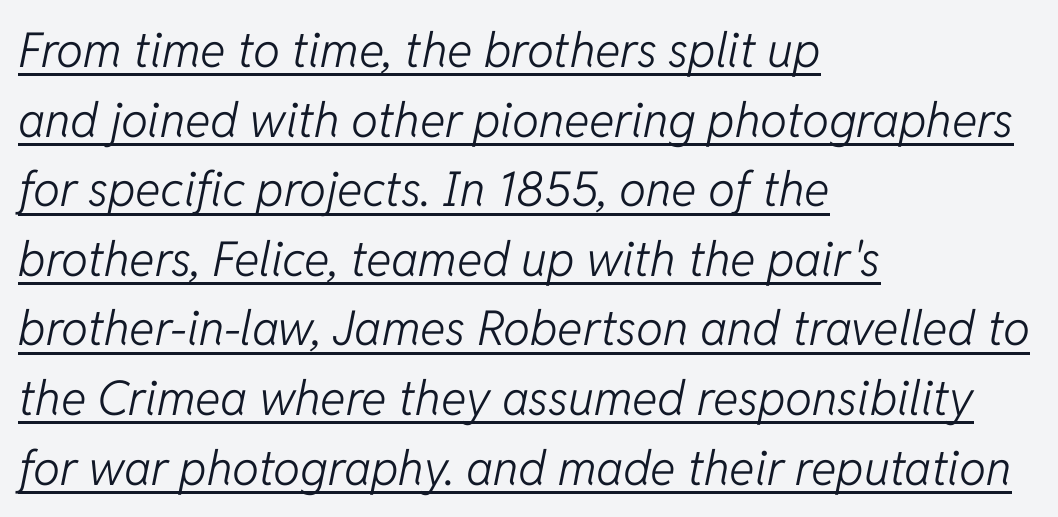
Each new line begins a customary step beneath the previous one. These lines stack with their left ends in a neat column. The axis of the letterforms is tilted away from vertical. The words here are underlined.
